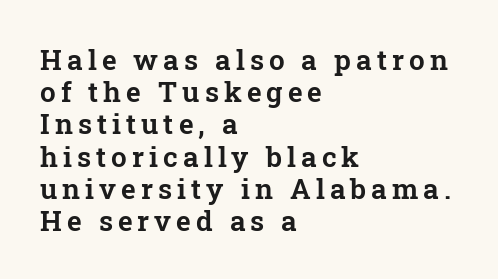
Descenders are the only things crossing below the line. Classification — serif. Left-aligned paragraph, ragged on the right. The rendering uses natural spacing where letterforms have individual widths. Nope, not italic — everything's standing straight. Very little white space separates one row of letters from the next.
